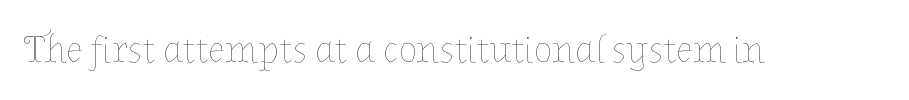
The image shows 39 px thin type, upright; set normal letter spacing, not underlined; low stroke contrast and a medium x-height.
